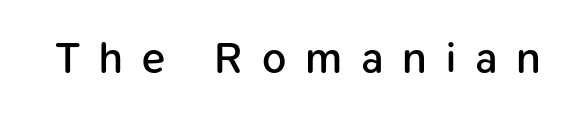
Display-style spreading of the glyphs; the letterfit is very open. Notice how the stems are strictly vertical — no italics here. Letters rest on an invisible, unmarked baseline. Here the designer chose a conventional face with non-uniform glyph widths. The rendering uses a semibold face; strokes are thickened but not to full bold.
